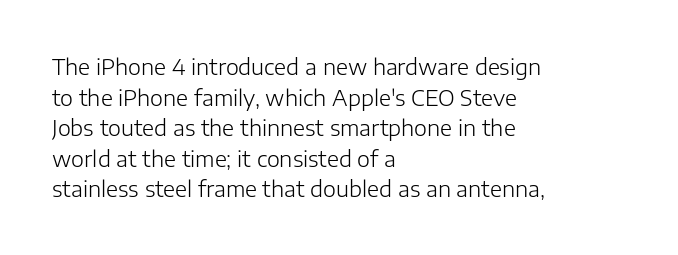
{"italic": "no", "bold": "no", "underline": "no", "align": "left", "line_spacing": "normal", "line_spacing_ratio": 1.39, "letter_spacing": "normal", "letter_spacing_em": 0.0, "glyph_px": 22}
